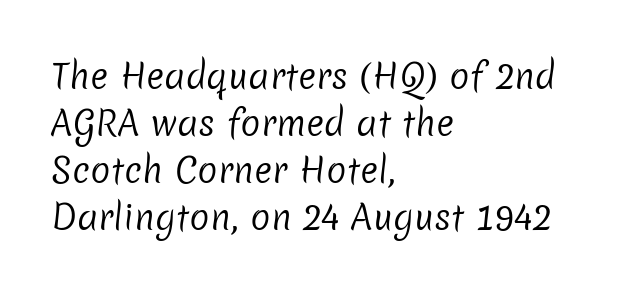
Q: Is the text bold? A: No.
Q: Is the typeface a serif or a sans-serif typeface? A: Sans-serif.
Q: Is the text underlined? A: No.
Q: How is the paragraph aligned? A: Left-aligned.
Q: Is the spacing between letters normal or unusually wide? A: Normal.
Q: Is the spacing between lines tight, normal or loose? A: Normal.
Q: Width (condensed, normal, or wide)? A: Normal.
Q: Stroke contrast? A: Low.
Q: x-height? A: Medium.
Q: Monospaced? A: No.
